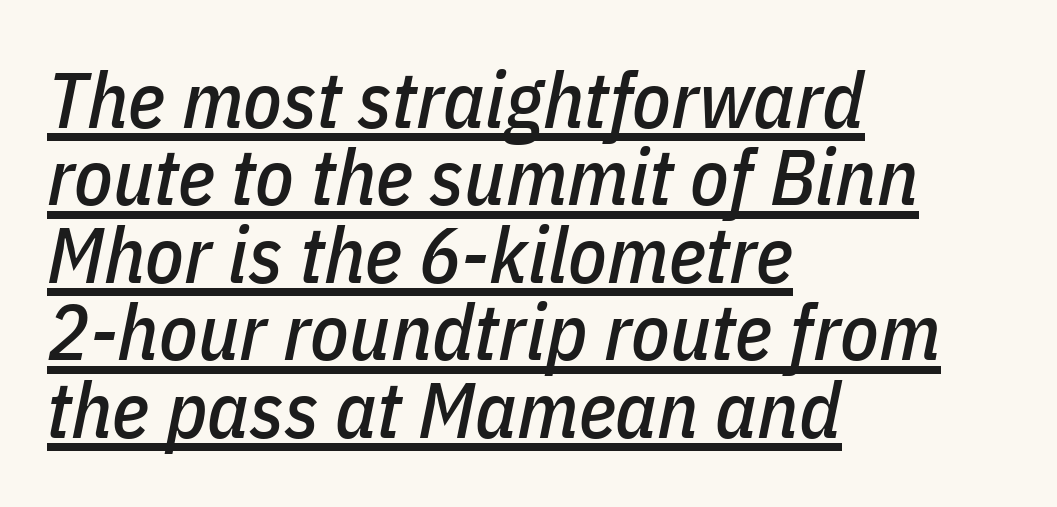
Q: Is the text italic (slanted)? A: Yes, it leans right by about 11 degrees.
Q: Is the text underlined? A: Yes.
Q: How is the paragraph aligned? A: Left-aligned.
Q: Is the spacing between letters normal or unusually wide? A: Normal.
Q: Is the spacing between lines tight, normal or loose? A: Tight.
Q: Width (condensed, normal, or wide)? A: Condensed.
Q: Stroke contrast? A: Low.
Q: x-height? A: Medium.
Q: Monospaced? A: No.
